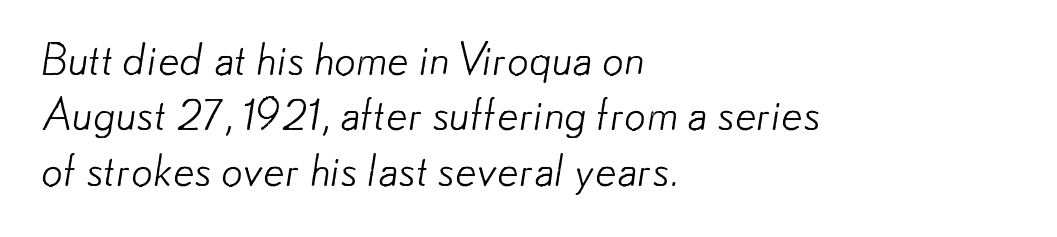
Q: Is the text bold? A: No.
Q: Is the typeface a serif or a sans-serif typeface? A: Sans-serif.
Q: Is the text underlined? A: No.
Q: How is the paragraph aligned? A: Left-aligned.
Q: Is the spacing between letters normal or unusually wide? A: Normal.
Q: Is the spacing between lines tight, normal or loose? A: Normal.
Q: Width (condensed, normal, or wide)? A: Normal.
Q: Stroke contrast? A: Low.
Q: x-height? A: Small.
Q: Monospaced? A: No.
